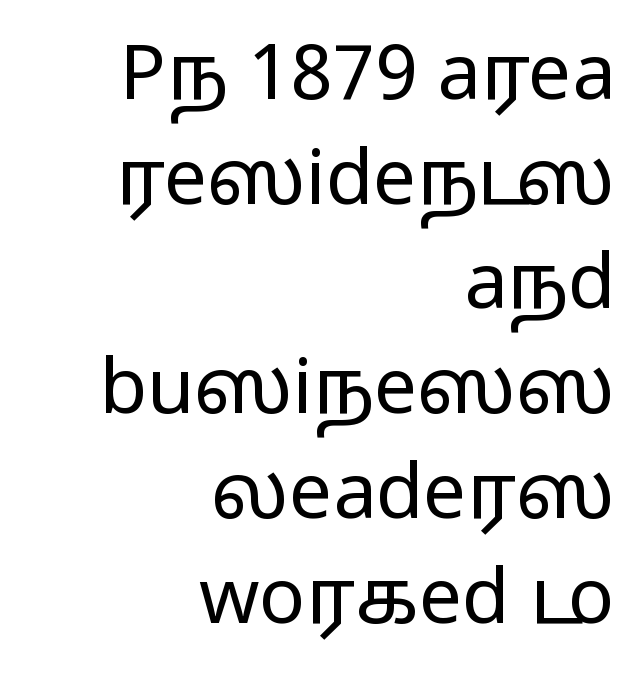
Q: Is the text bold? A: No.
Q: Is the text italic (slanted)? A: No, it is upright.
Q: Is the typeface a serif or a sans-serif typeface? A: Sans-serif.
Q: Is the text underlined? A: No.
Q: How is the paragraph aligned? A: Right-aligned.
Q: Is the spacing between letters normal or unusually wide? A: Normal.
Q: Is the spacing between lines tight, normal or loose? A: Normal.
Q: Width (condensed, normal, or wide)? A: Wide.
Q: Stroke contrast? A: Low.
Q: x-height? A: Medium.
Q: Monospaced? A: No.
